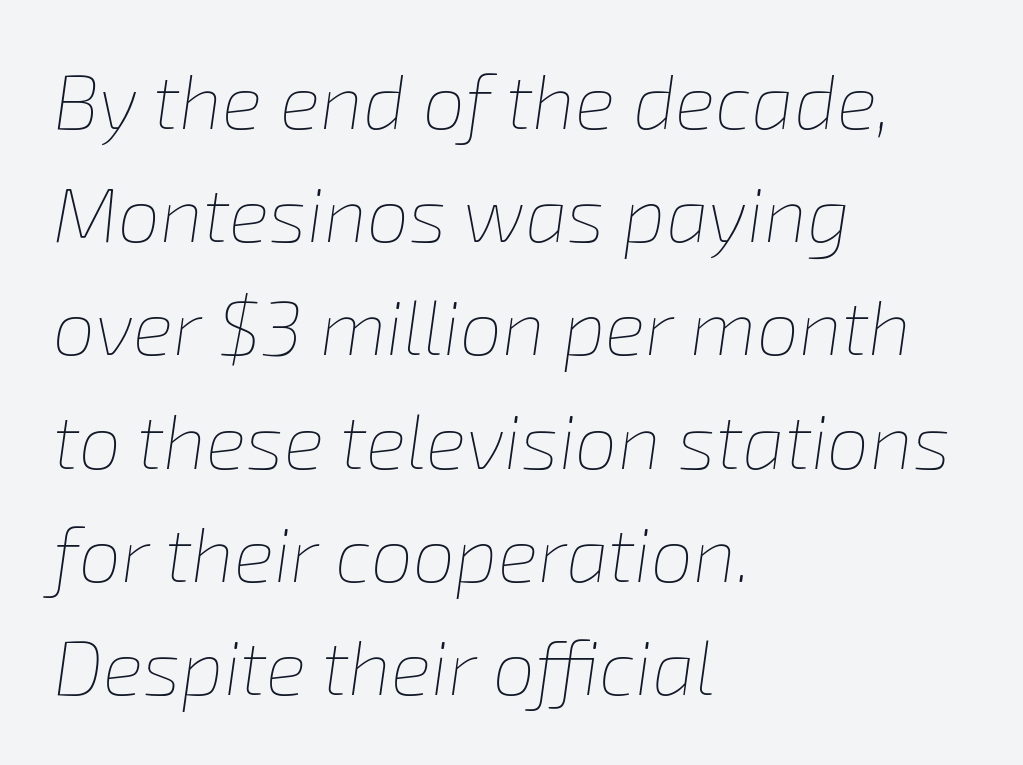
The image shows 76 px thin type, italic (leaning right); set left-aligned, normal line spacing (1.49x), normal letter spacing, not underlined; low stroke contrast and a medium x-height.
